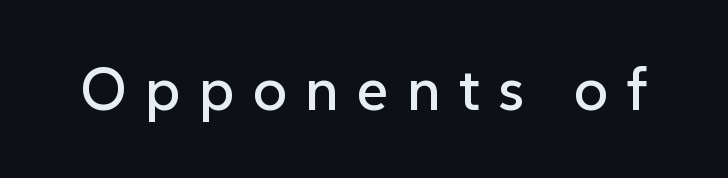
Q: Is the text italic (slanted)? A: No, it is upright.
Q: Is the typeface a serif or a sans-serif typeface? A: Sans-serif.
Q: Is the text underlined? A: No.
Q: Is the spacing between letters normal or unusually wide? A: Unusually wide.
Q: Width (condensed, normal, or wide)? A: Normal.
Q: Stroke contrast? A: Low.
Q: x-height? A: Medium.
Q: Monospaced? A: No.
